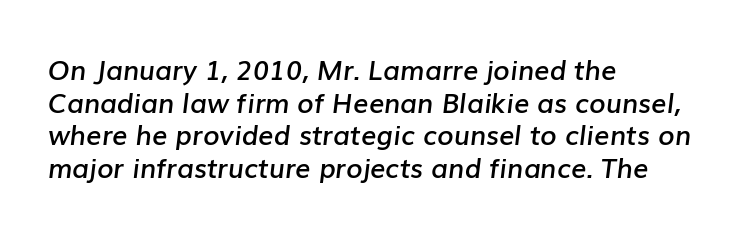
The image shows 27 px text type, italic (leaning right); set left-aligned, line spacing 1.21x, normal letter spacing, not underlined.
